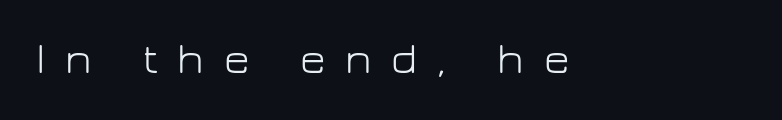
Character widths vary here, with narrow letters taking less room than wide ones. Look at the bottom of the vertical strokes: they stop flat, with no serifs. Do the letters lean? They stand straight. The face looks like a standard text weight, possibly lighter. Descenders hang freely into open space.
